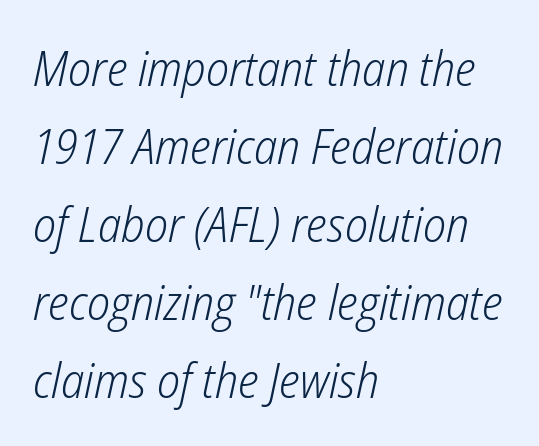
{"italic": "yes", "lean": "right", "slant_degrees": 12, "bold": "no", "weight": "light", "width": "condensed", "stroke_contrast": "low", "x_height": "medium", "monospaced": "no", "underline": "no", "align": "left", "line_spacing": "normal", "line_spacing_ratio": 1.59, "letter_spacing": "normal", "letter_spacing_em": 0.0, "glyph_px": 49}
